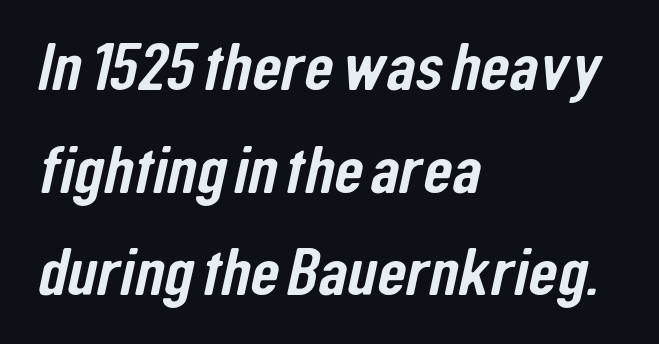
{"serif": "no", "width": "condensed", "stroke_contrast": "low", "x_height": "medium", "monospaced": "no", "underline": "no", "align": "left", "line_spacing": "normal", "line_spacing_ratio": 1.53, "letter_spacing": "normal", "letter_spacing_em": 0.0, "glyph_px": 67}
